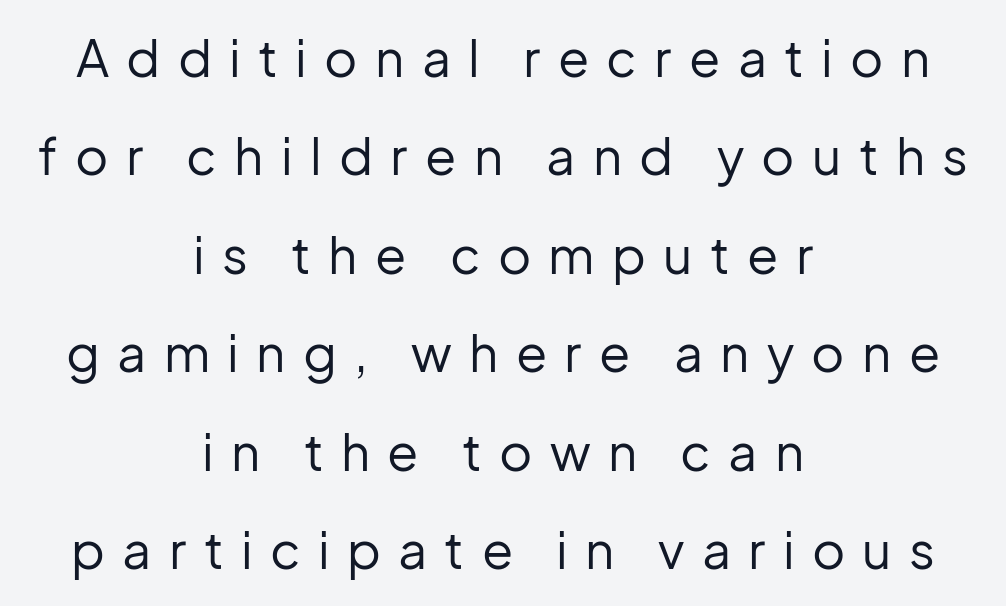
The image shows 51 px regular-weight sans-serif type, upright; set centered, loose line spacing (1.93x), unusually wide letter spacing (+0.34 em), not underlined; low stroke contrast and a medium x-height.
